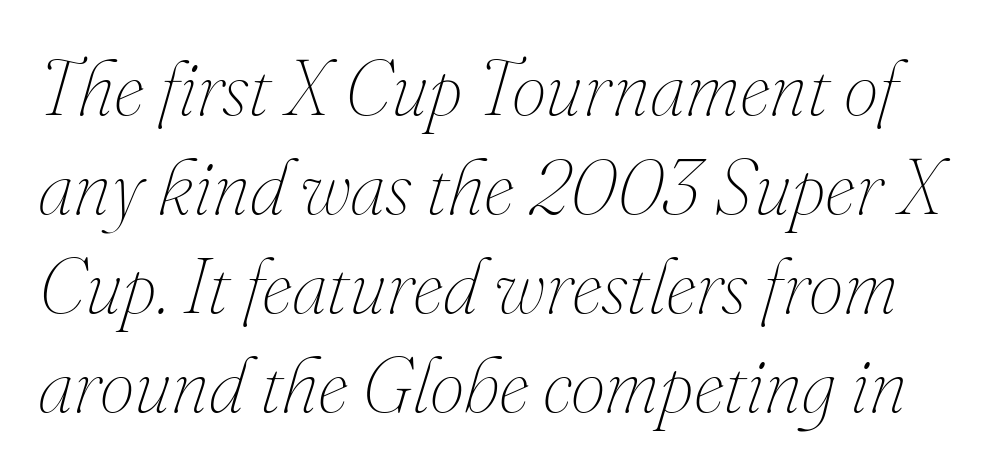
{"italic": "yes", "lean": "right", "slant_degrees": 16, "bold": "no", "weight": "thin", "width": "normal", "stroke_contrast": "medium", "x_height": "small", "monospaced": "no", "underline": "no", "line_spacing": "normal", "line_spacing_ratio": 1.27, "letter_spacing": "normal", "letter_spacing_em": 0.0, "glyph_px": 78}
